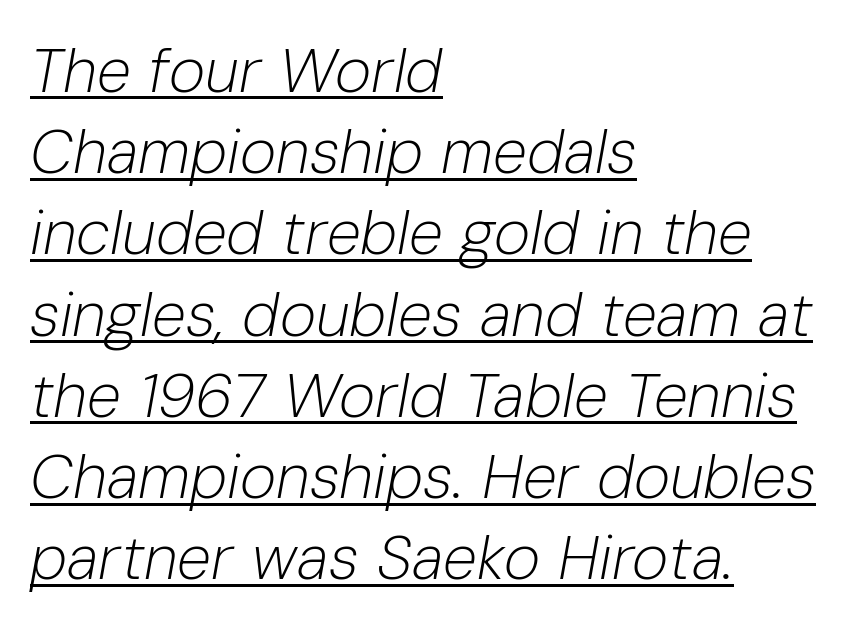
This reads as an unemphasized weight, regular at the heaviest. Tracking value appears to be zero — textbook default spacing. Descenders here cross a horizontal rule under the line. The typography opts for an oblique posture over an upright one. Varying glyph widths throughout — classic text-font behaviour.
